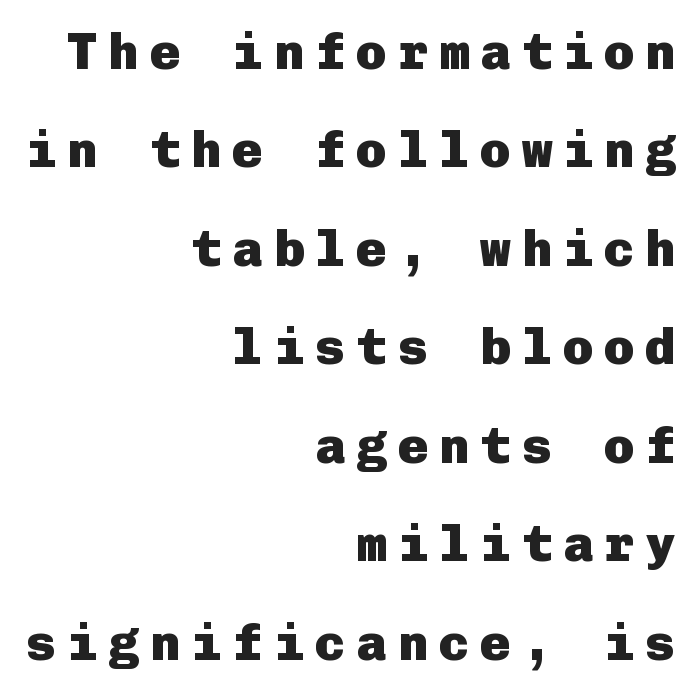
Widely set lines give the paragraph a tall, airy silhouette. Here the glyphs are tracked loosely, breaking word shapes into spaced letters. Serif or sans? Sans — the stroke terminals are bare. What weight is shown? A full bold with thick strokes.
